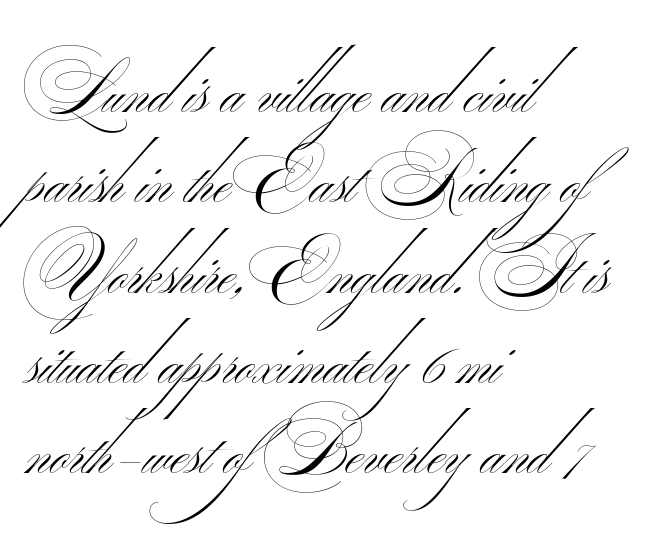
Q: Is the text bold? A: No.
Q: Is the typeface a serif or a sans-serif typeface? A: Sans-serif.
Q: Is the text underlined? A: No.
Q: How is the paragraph aligned? A: Left-aligned.
Q: Is the spacing between letters normal or unusually wide? A: Normal.
Q: Width (condensed, normal, or wide)? A: Wide.
Q: Stroke contrast? A: Medium.
Q: Monospaced? A: No.
